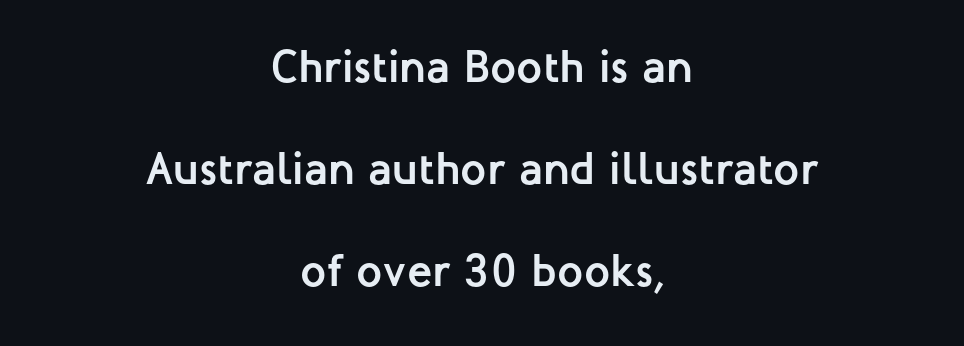
In terms of letterspacing, this is plain default setting. A student would call this center alignment; a typographer would say set centered. Beneath every word, the page is bare. Typesetter's note: full bold, strokes at maximum text heaviness. The font's upright variant was chosen for this text. Note: no serifs on the glyphs.
